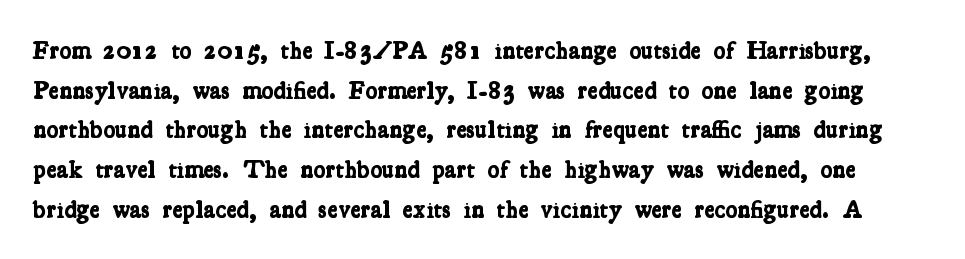
Q: Is the text bold? A: Yes.
Q: Is the text underlined? A: No.
Q: Is the spacing between letters normal or unusually wide? A: Normal.
Q: Is the spacing between lines tight, normal or loose? A: Normal.
